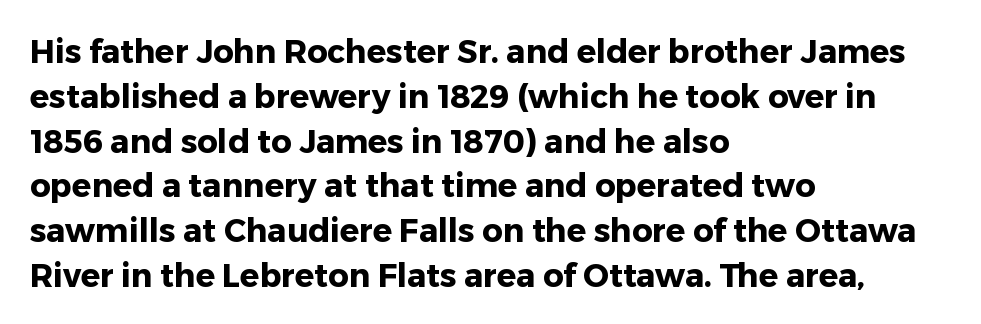
{"serif": "no", "italic": "no", "bold": "yes", "weight": "heavy", "width": "normal", "stroke_contrast": "low", "x_height": "medium", "monospaced": "no", "underline": "no", "align": "left", "line_spacing": "normal", "line_spacing_ratio": 1.4, "letter_spacing": "normal", "letter_spacing_em": 0.0, "glyph_px": 32}
